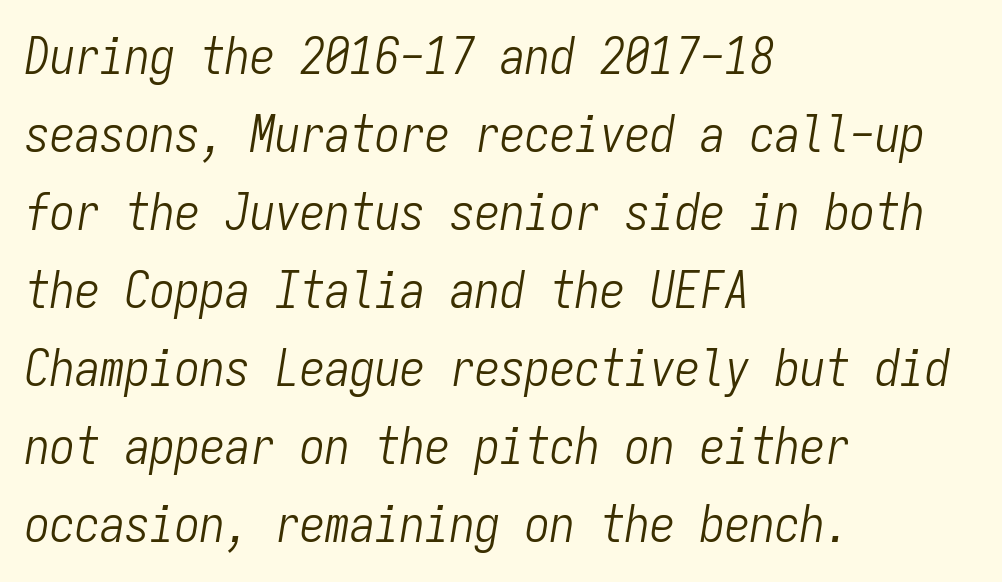
The image shows 50 px light, condensed type, italic (leaning right), monospaced; set left-aligned, normal line spacing (1.56x), normal letter spacing, not underlined; low stroke contrast and a medium x-height.
